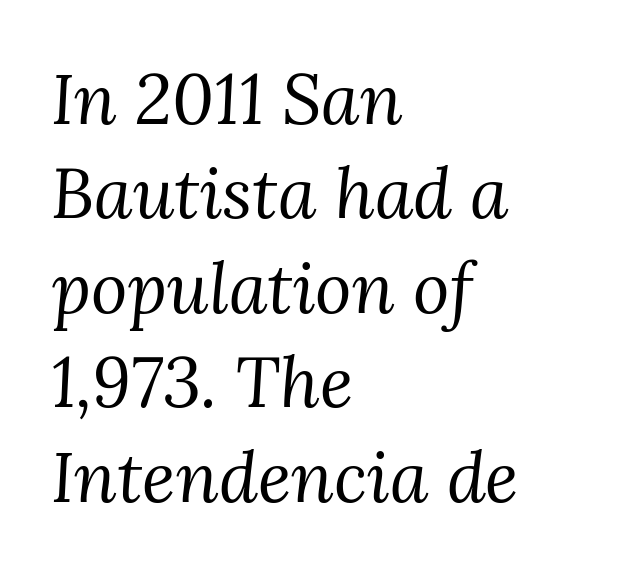
The image shows 70 px regular-weight serif type, italic (leaning right); set left-aligned, normal line spacing (1.35x), normal letter spacing, not underlined; medium stroke contrast and a medium x-height.
